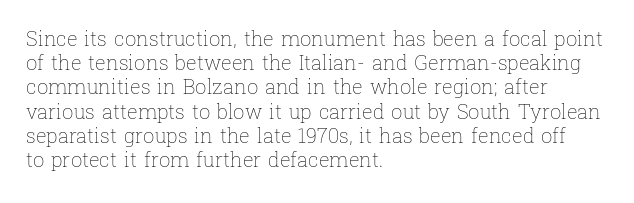
Q: Is the text bold? A: No.
Q: Is the text italic (slanted)? A: No, it is upright.
Q: Is the text underlined? A: No.
Q: How is the paragraph aligned? A: Left-aligned.
Q: Is the spacing between letters normal or unusually wide? A: Normal.
